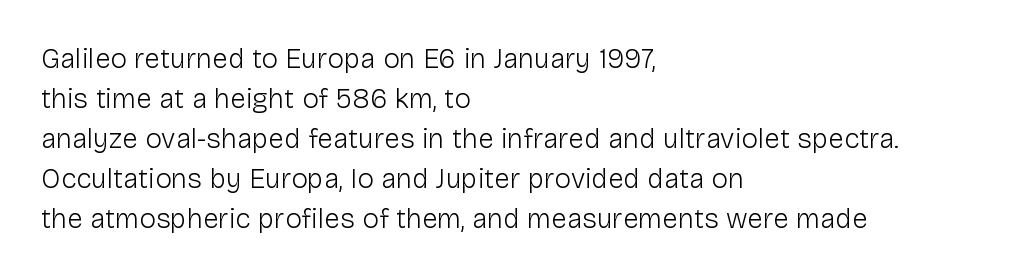
Q: Is the text bold? A: No.
Q: Is the text italic (slanted)? A: No, it is upright.
Q: Is the typeface a serif or a sans-serif typeface? A: Sans-serif.
Q: Is the text underlined? A: No.
Q: How is the paragraph aligned? A: Left-aligned.
Q: Is the spacing between letters normal or unusually wide? A: Normal.
Q: Is the spacing between lines tight, normal or loose? A: Normal.
Q: Width (condensed, normal, or wide)? A: Normal.
Q: Stroke contrast? A: Low.
Q: x-height? A: Medium.
Q: Monospaced? A: No.
